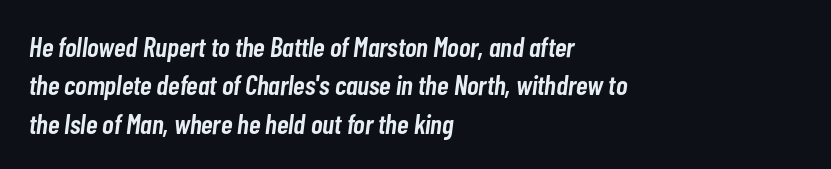
Q: Is the text bold? A: Semi-bold.
Q: Is the text italic (slanted)? A: Yes, it leans right by about 7 degrees.
Q: Is the text underlined? A: No.
Q: How is the paragraph aligned? A: Left-aligned.
Q: Is the spacing between letters normal or unusually wide? A: Normal.
Q: Is the spacing between lines tight, normal or loose? A: Normal.
Q: Width (condensed, normal, or wide)? A: Condensed.
Q: Stroke contrast? A: Low.
Q: x-height? A: Medium.
Q: Monospaced? A: No.
